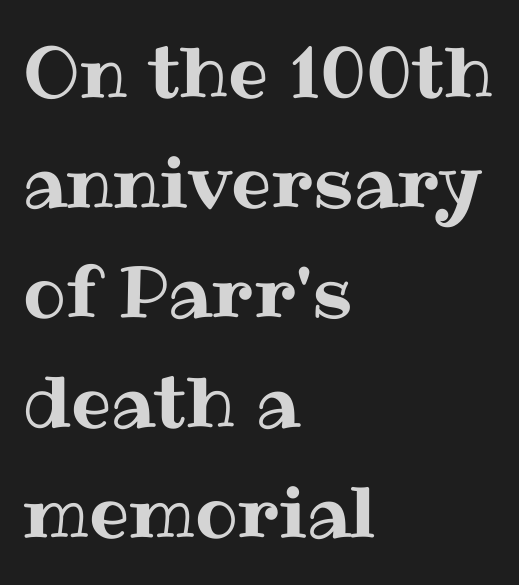
{"italic": "no", "width": "normal", "stroke_contrast": "medium", "x_height": "medium", "monospaced": "no", "underline": "no", "align": "left", "line_spacing": "normal", "line_spacing_ratio": 1.55, "letter_spacing": "normal", "letter_spacing_em": 0.0, "glyph_px": 71}
